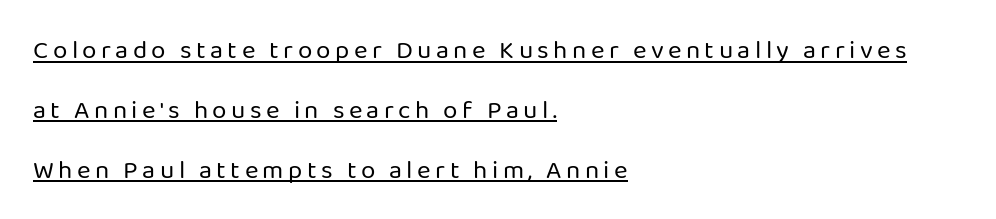
The image shows 26 px text type, upright; set left-aligned, loose line spacing (2.3x), underlined.
